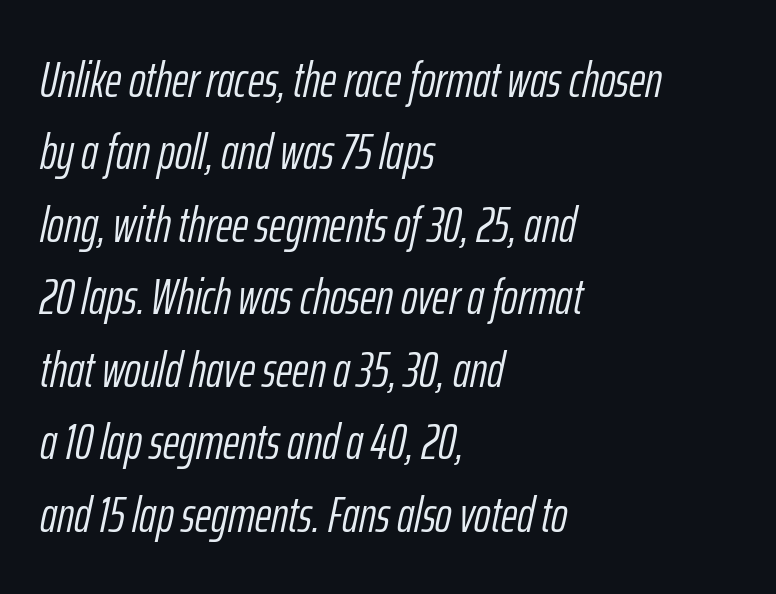
{"italic": "yes", "lean": "right", "slant_degrees": 12, "bold": "no", "weight": "light", "width": "condensed", "stroke_contrast": "low", "x_height": "medium", "monospaced": "no", "underline": "no", "align": "left", "line_spacing": "normal", "line_spacing_ratio": 1.45, "letter_spacing": "normal", "letter_spacing_em": 0.0, "glyph_px": 50}
